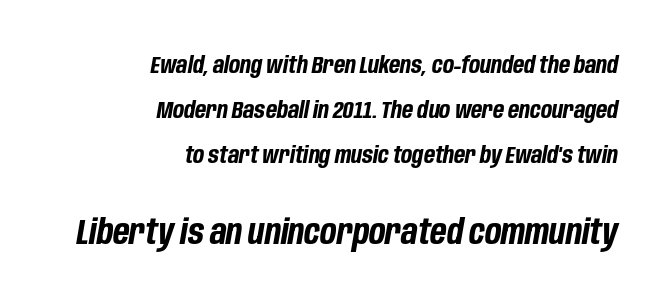
Letter spacing: default. Italic? Definitely — the glyphs are oblique. Horizontal alignment here is rightward, an uncommon choice for prose. Set as a true bold cut, around the 700 mark. The later block is typeset at a bigger size than the earlier block. Think of a printed novel: that variable character pitch is what you see here.
